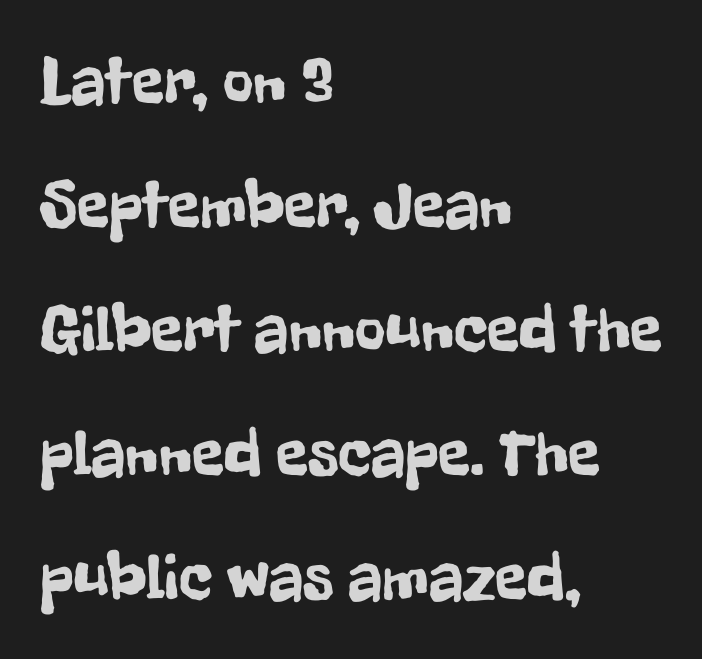
Note: no serifs on the glyphs. Character widths vary here, with narrow letters taking less room than wide ones. This sample uses plain, unmodified letter spacing. Every stem runs plumb, perpendicular to the baseline. The lines in this sample share a left origin and differ only in where they stop.
